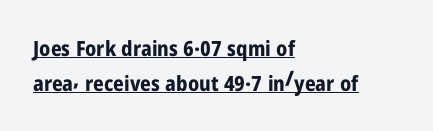
The image shows 21 px bold type, upright; set left-aligned, normal line spacing (1.65x), normal letter spacing, underlined.
